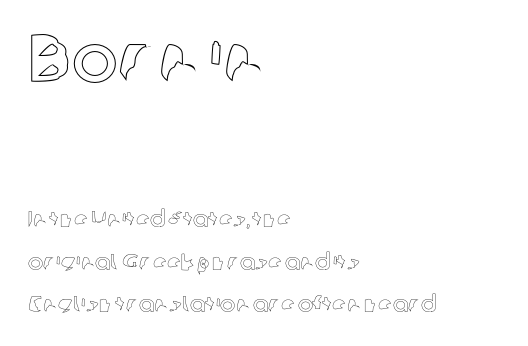
Q: Is the text italic (slanted)? A: No, it is upright.
Q: Is the text underlined? A: No.
Q: How is the paragraph aligned? A: Left-aligned.
Q: Is the spacing between letters normal or unusually wide? A: Normal.
Q: Which block of text is set in a larger size, the first (top) or the second (bottom)? A: The first (top) one.
Q: Width (condensed, normal, or wide)? A: Normal.
Q: x-height? A: Medium.
Q: Monospaced? A: No.
